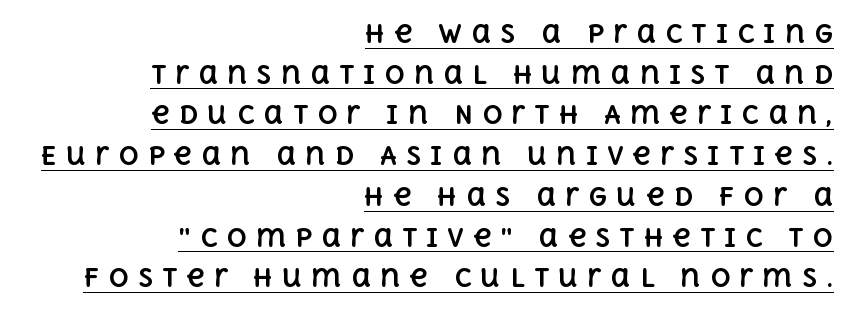
{"italic": "no", "bold": "yes", "underline": "yes", "align": "right", "line_spacing": "normal", "line_spacing_ratio": 1.63, "letter_spacing": "wide", "letter_spacing_em": 0.36, "glyph_px": 25}
